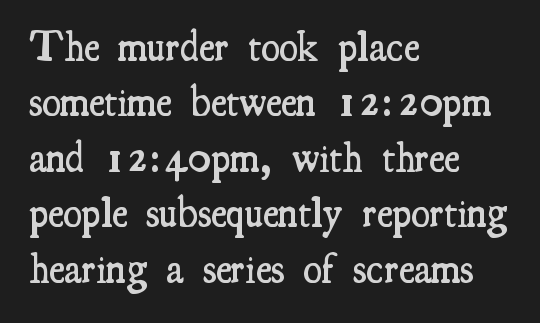
Observe the ordinary spacing: letters are neighbours, not strangers. The lines are quadded left. Strokes here are thickened, but only to semibold level. The designer left line spacing at the default.
